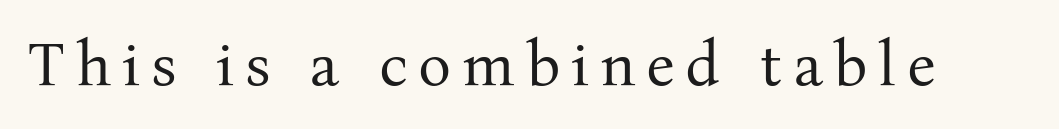
The face used here is proportionally spaced, like ordinary book or web type. The foot of each line stays bare and open. This sample uses an upright cut, with every glyph sitting square on the baseline. Weight class: somewhere from thin through regular. Examine the stroke ends and you'll spot serifs.
